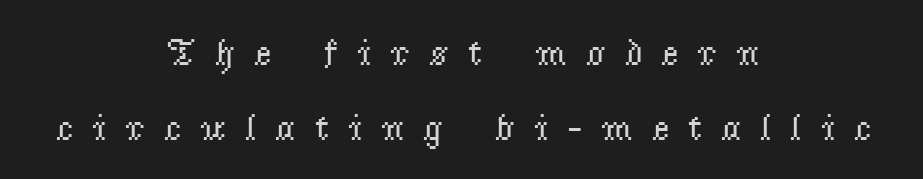
Q: Is the text bold? A: No.
Q: Is the text italic (slanted)? A: No, it is upright.
Q: Is the typeface a serif or a sans-serif typeface? A: Serif.
Q: Is the text underlined? A: No.
Q: How is the paragraph aligned? A: Centered.
Q: Is the spacing between letters normal or unusually wide? A: Unusually wide.
Q: Is the spacing between lines tight, normal or loose? A: Loose.
Q: Width (condensed, normal, or wide)? A: Normal.
Q: Stroke contrast? A: Low.
Q: x-height? A: Small.
Q: Monospaced? A: No.
